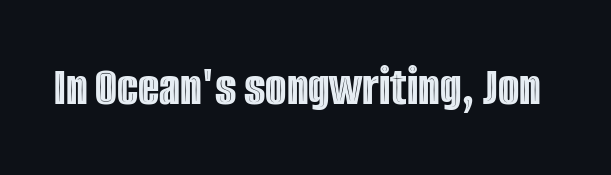
Q: Is the text italic (slanted)? A: No, it is upright.
Q: Is the text underlined? A: No.
Q: Is the spacing between letters normal or unusually wide? A: Normal.
Q: Width (condensed, normal, or wide)? A: Condensed.
Q: x-height? A: Large.
Q: Monospaced? A: No.
